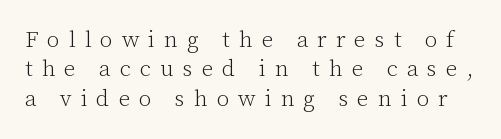
One glance says typical: line gaps are just what's usual. The font sits on the lighter half of the weight spectrum, regular included. The gap between lines stays unmarked. The letters are spread apart with noticeably loose tracking.
